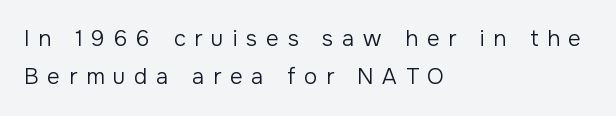
A bare baseline throughout the passage. Honestly, the letter spacing is so wide it's the main thing you notice. Every character sits straight up, as roman type does. Each stroke keeps to a modest, everyday thickness or less. The lines are quadded left.
